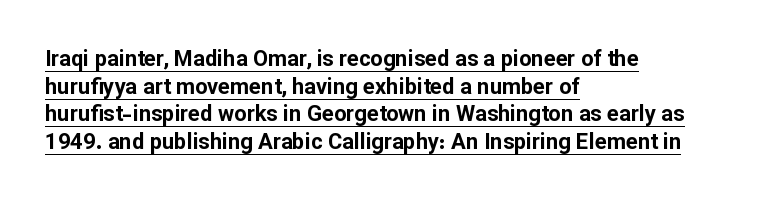
The image shows 22 px bold type, upright; set left-aligned, normal line spacing (1.26x), normal letter spacing, underlined.
